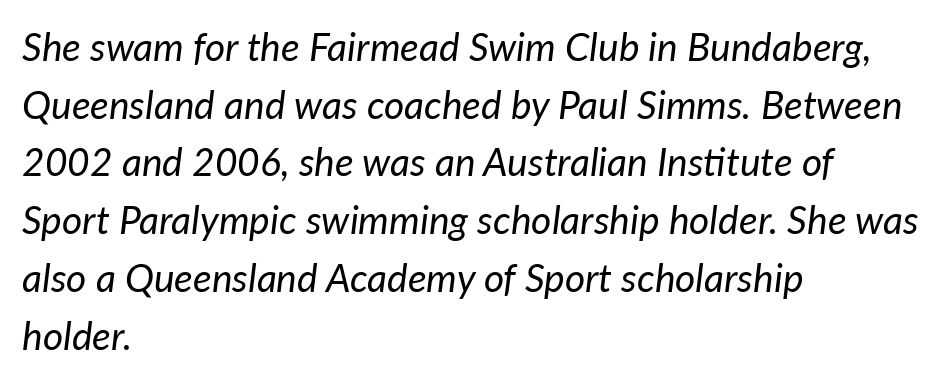
{"italic": "yes", "lean": "right", "slant_degrees": 7, "bold": "no", "weight": "regular", "width": "normal", "stroke_contrast": "low", "x_height": "medium", "monospaced": "no", "underline": "no", "align": "left", "line_spacing": "normal", "line_spacing_ratio": 1.48, "letter_spacing": "normal", "letter_spacing_em": 0.0, "glyph_px": 39}
